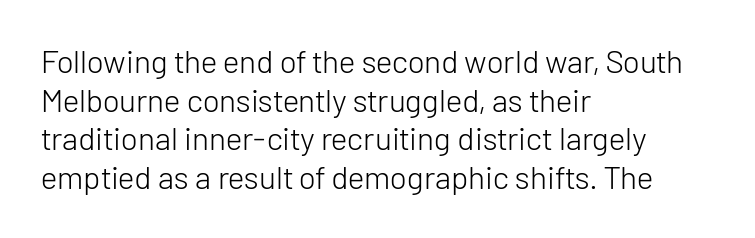
Each letter keeps its own natural width here, so spacing adapts to shape. Nobody touched the tracking dial on this one. Quick note: underline off. The lines in this sample share a left origin and differ only in where they stop. Posture: vertical. Note: no serifs on the glyphs.
